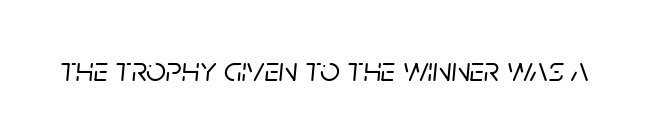
The image shows 35 px text type, italic (leaning right); set normal letter spacing, not underlined; low stroke contrast and a large x-height.
